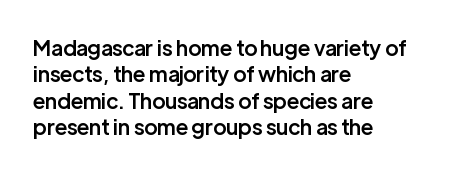
Its strokes are somewhat broadened, the hallmark of semibold type. Notice how descenders clear the ascenders below comfortably — that's standard leading. The letters stand straight up with perfectly vertical stems. Compared with a centered layout, this one pins lines to the left instead.
